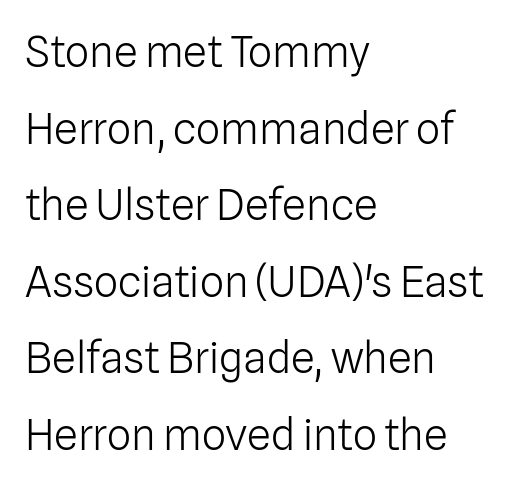
The image shows 43 px light sans-serif type, upright; set left-aligned, line spacing 1.78x, normal letter spacing, not underlined; low stroke contrast and a medium x-height.
